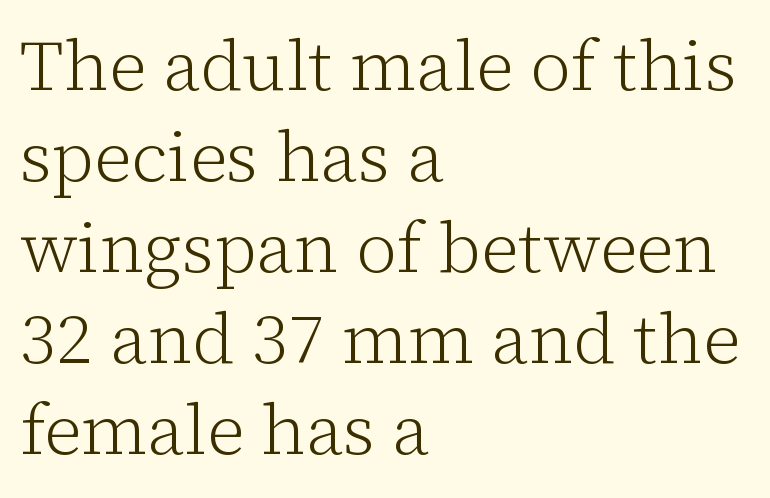
{"serif": "yes", "italic": "no", "bold": "no", "weight": "light", "width": "normal", "stroke_contrast": "low", "x_height": "medium", "monospaced": "no", "underline": "no", "align": "left", "line_spacing": "normal", "line_spacing_ratio": 1.28, "letter_spacing": "normal", "letter_spacing_em": 0.0, "glyph_px": 71}
